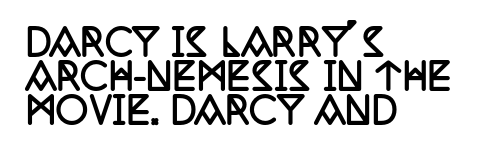
The image shows 36 px semibold, condensed serif type, upright; set left-aligned, tight line spacing (0.95x), normal letter spacing, not underlined; low stroke contrast and a large x-height.
